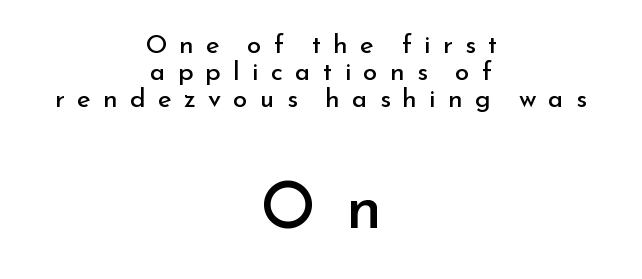
The following chunk of copy outweighs the initial chunk in type size. The designer dialed line spacing down below the default. Notice how the stems are strictly vertical — no italics here. The setting favours the middle, as headings and verse often do.
